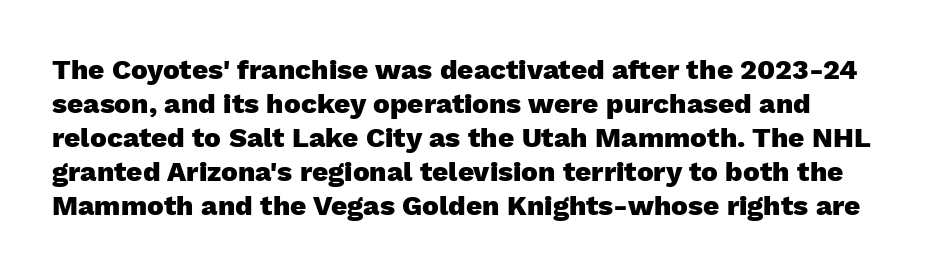
Type style note: lacks serifs. Honestly, the letter spacing is just normal — you wouldn't notice it. Ordinary non-slanted type is in use. Is this a fixed-width face? No — the glyphs have proportional, varying widths. A clean baseline with only descenders dipping below it.
